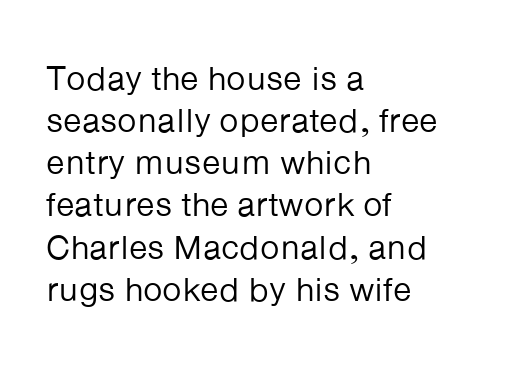
In CSS terms this would be text-align: left. Spacing between characters is what you'd get straight out of the box. These glyphs show unthickened strokes, regular width or finer. This is roman type, the default non-slanted kind.
